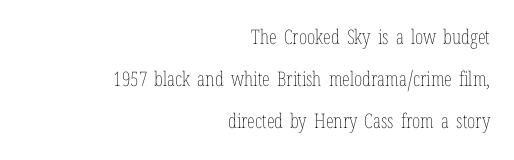
Q: Is the text bold? A: No.
Q: Is the text italic (slanted)? A: No, it is upright.
Q: Is the text underlined? A: No.
Q: How is the paragraph aligned? A: Right-aligned.
Q: Is the spacing between letters normal or unusually wide? A: Normal.
Q: Is the spacing between lines tight, normal or loose? A: Loose.
